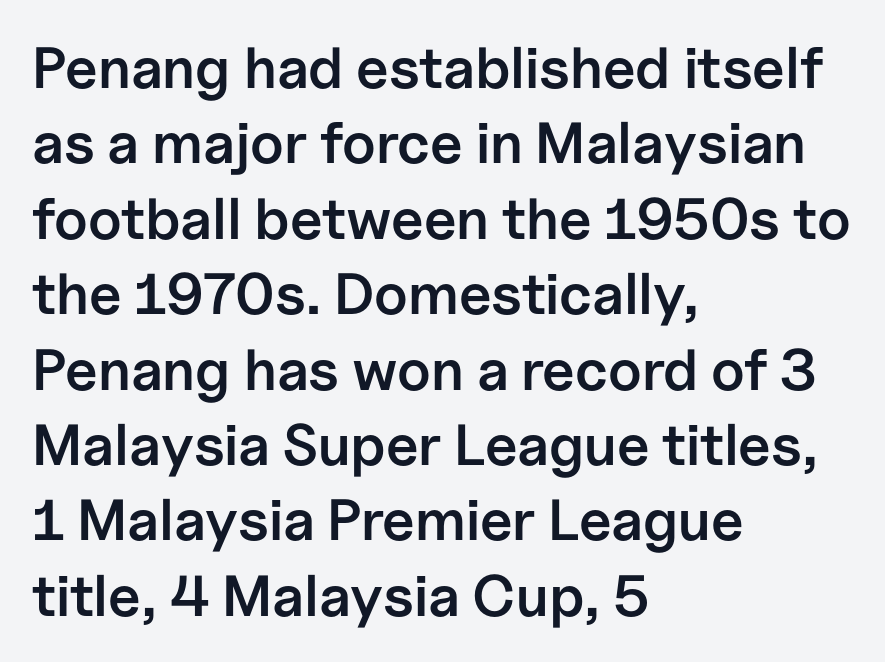
Q: Is the text bold? A: Semi-bold.
Q: Is the text italic (slanted)? A: No, it is upright.
Q: Is the typeface a serif or a sans-serif typeface? A: Sans-serif.
Q: Is the text underlined? A: No.
Q: How is the paragraph aligned? A: Left-aligned.
Q: Is the spacing between letters normal or unusually wide? A: Normal.
Q: Is the spacing between lines tight, normal or loose? A: Normal.
Q: Width (condensed, normal, or wide)? A: Normal.
Q: Stroke contrast? A: Low.
Q: x-height? A: Medium.
Q: Monospaced? A: No.
